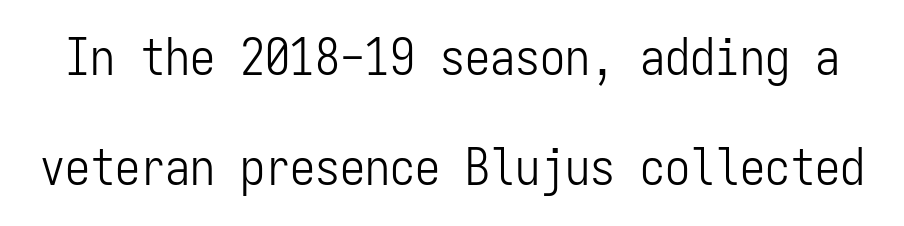
Q: Is the text bold? A: No.
Q: Is the text italic (slanted)? A: No, it is upright.
Q: Is the typeface a serif or a sans-serif typeface? A: Sans-serif.
Q: Is the text underlined? A: No.
Q: Is the spacing between letters normal or unusually wide? A: Normal.
Q: Is the spacing between lines tight, normal or loose? A: Loose.
Q: Width (condensed, normal, or wide)? A: Condensed.
Q: Stroke contrast? A: Low.
Q: x-height? A: Medium.
Q: Monospaced? A: Yes.
